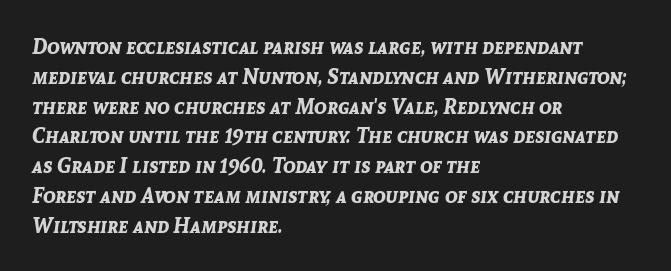
Q: Is the text bold? A: Yes.
Q: Is the text italic (slanted)? A: Yes, it leans right by about 8 degrees.
Q: Is the text underlined? A: No.
Q: How is the paragraph aligned? A: Left-aligned.
Q: Is the spacing between letters normal or unusually wide? A: Normal.
Q: Is the spacing between lines tight, normal or loose? A: Normal.
